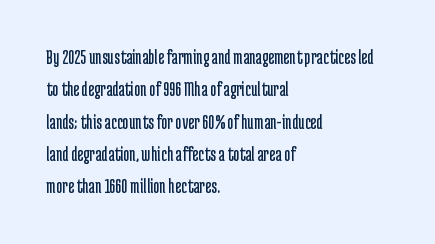
Words float on clear page, feet unadorned. Letters have the restrained weight of plain body copy at most. Horizontal alignment here is leftward, the default for most running prose. Whoever set this chose a conventional vertical rhythm. This sample uses an upright cut, with every glyph sitting square on the baseline.
